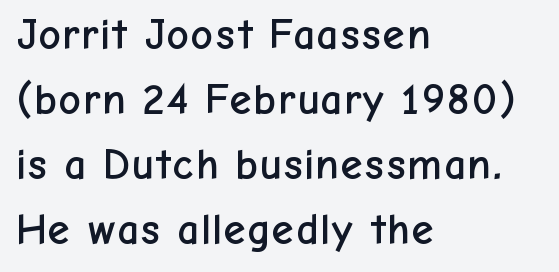
The image shows 44 px sans-serif type, upright; set left-aligned, normal line spacing (1.48x), normal letter spacing, not underlined; low stroke contrast and a medium x-height.
